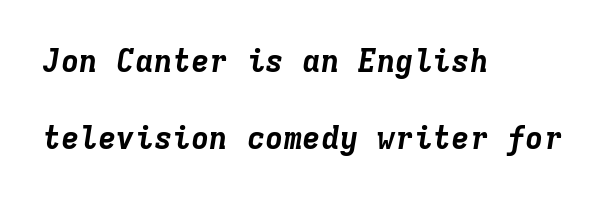
Q: Is the text bold? A: Yes.
Q: Is the text italic (slanted)? A: Yes, it leans right by about 9 degrees.
Q: Is the text underlined? A: No.
Q: How is the paragraph aligned? A: Left-aligned.
Q: Is the spacing between letters normal or unusually wide? A: Normal.
Q: Is the spacing between lines tight, normal or loose? A: Loose.
Q: Width (condensed, normal, or wide)? A: Normal.
Q: Stroke contrast? A: Low.
Q: x-height? A: Medium.
Q: Monospaced? A: Yes.
